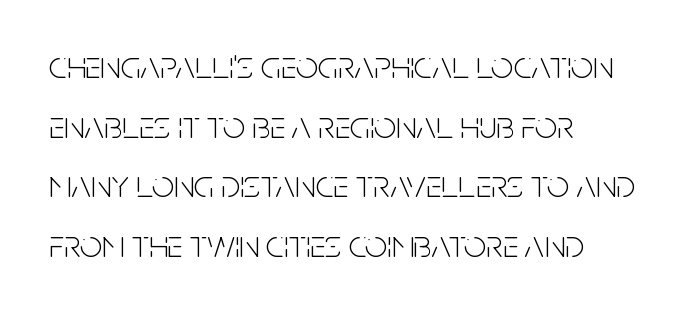
{"serif": "no", "italic": "no", "bold": "no", "weight": "light", "width": "condensed", "stroke_contrast": "low", "x_height": "large", "monospaced": "no", "underline": "no", "align": "left", "line_spacing": "normal", "line_spacing_ratio": 1.53, "letter_spacing": "normal", "letter_spacing_em": 0.0, "glyph_px": 39}
